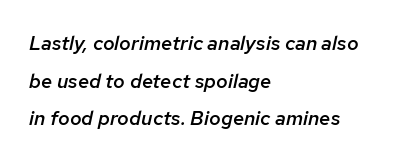
{"italic": "yes", "lean": "right", "slant_degrees": 12, "bold": "semi", "underline": "no", "align": "left", "line_spacing_ratio": 1.88, "letter_spacing": "normal", "letter_spacing_em": 0.0, "glyph_px": 20}
